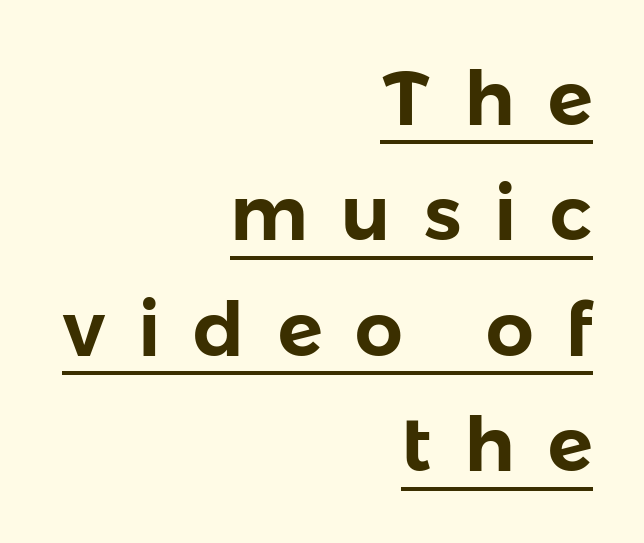
Evenly set lines give the paragraph a standard silhouette. You can see a thin bar hugging the bottom of the glyphs. Is the block centered? No — it sits flush against the right margin. Observe the absence of serifs on each vertical stroke in this sample.
